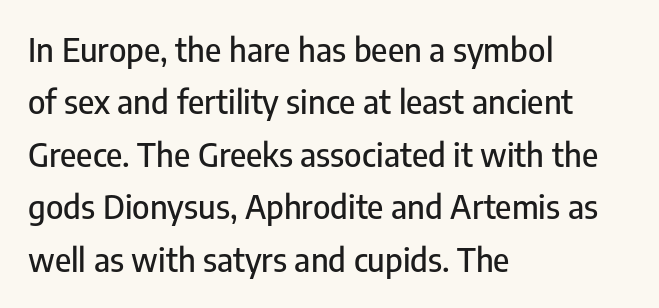
The image shows 33 px condensed sans-serif type, upright; set left-aligned, normal line spacing (1.59x), normal letter spacing, not underlined; low stroke contrast and a medium x-height.
